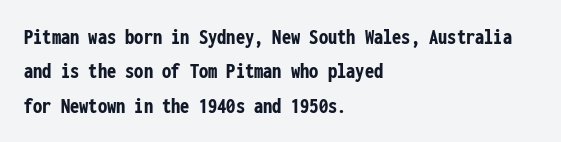
Q: Is the text bold? A: Yes.
Q: Is the text italic (slanted)? A: No, it is upright.
Q: Is the text underlined? A: No.
Q: How is the paragraph aligned? A: Left-aligned.
Q: Is the spacing between letters normal or unusually wide? A: Normal.
Q: Is the spacing between lines tight, normal or loose? A: Normal.
